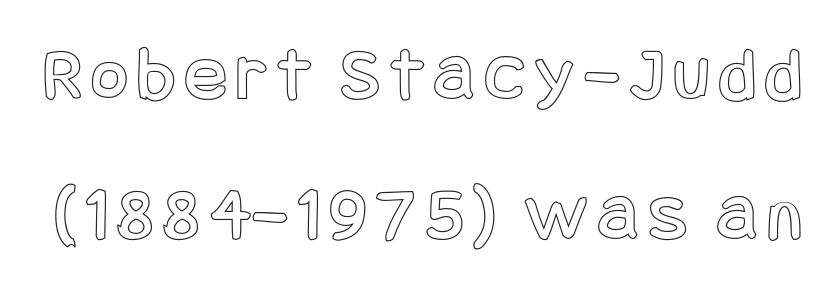
Q: Is the text italic (slanted)? A: No, it is upright.
Q: Is the text underlined? A: No.
Q: Width (condensed, normal, or wide)? A: Condensed.
Q: x-height? A: Large.
